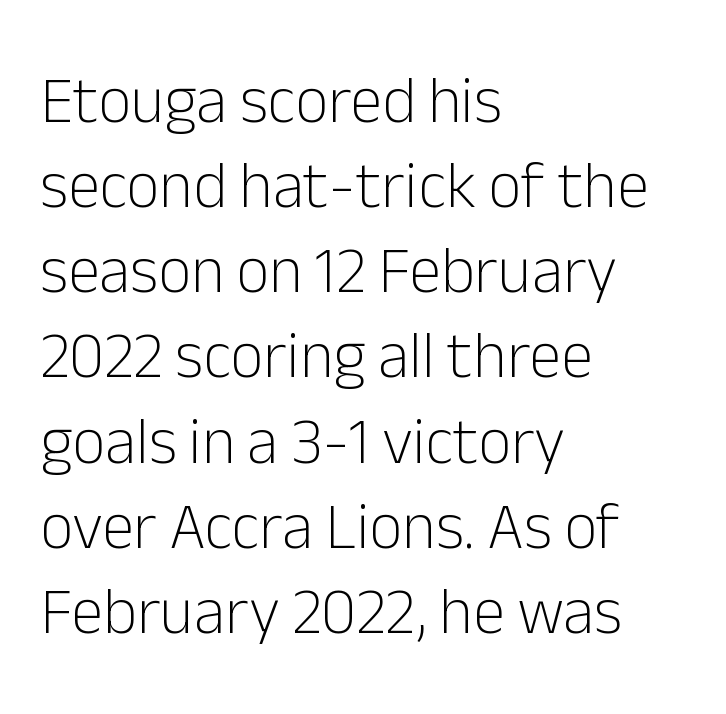
Does the copy run flush right? No — it runs flush left. Nope, no serifs anywhere on these letters. Successive baselines arrive at the customary interval. Characters follow at the spacing the type designer built in. This is the regular roman posture of the typeface.
